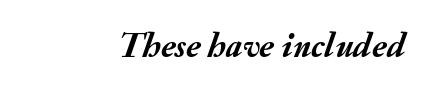
Q: Is the text bold? A: Yes.
Q: Is the text italic (slanted)? A: Yes, it leans right by about 20 degrees.
Q: Is the text underlined? A: No.
Q: Is the spacing between letters normal or unusually wide? A: Normal.
Q: Width (condensed, normal, or wide)? A: Normal.
Q: Stroke contrast? A: Medium.
Q: x-height? A: Small.
Q: Monospaced? A: No.
